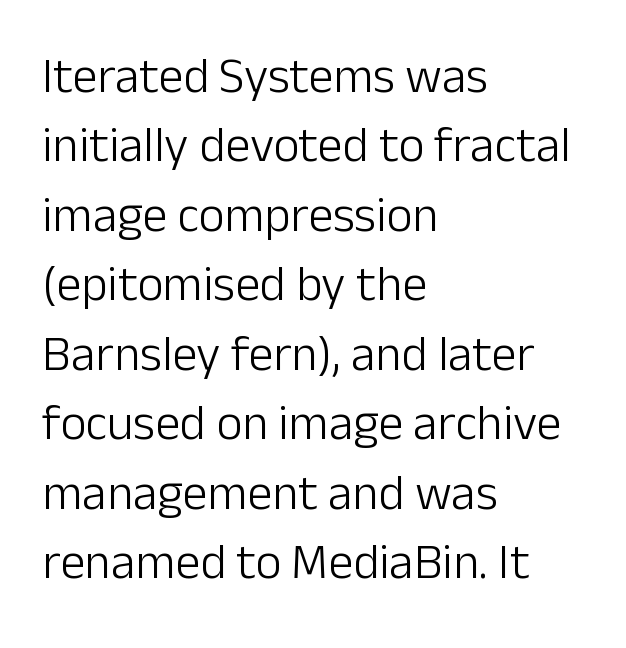
The image shows 50 px light sans-serif type, upright; set left-aligned, normal line spacing (1.39x), normal letter spacing, not underlined; low stroke contrast and a medium x-height.
